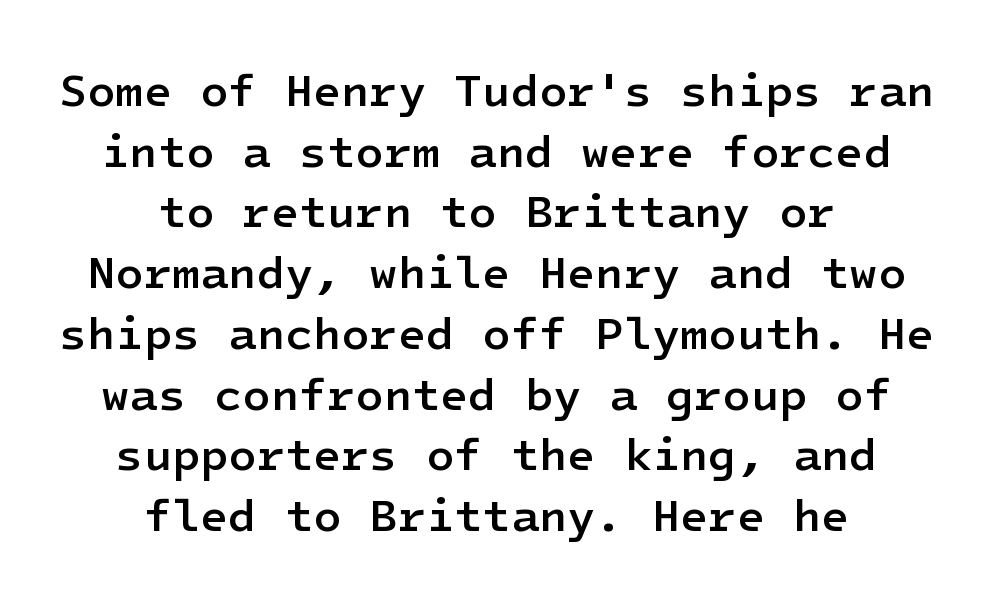
Short note: letters normally spaced. Notice how descenders clear the ascenders below comfortably — that's standard leading. Stroke terminals: plain, sans-serif. Stroke thickness is moderately raised; the sample reads as semibold. Unlike italic type, these characters show no tilt at all.
